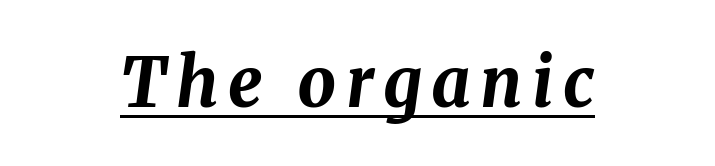
The image shows 68 px bold type, italic (leaning right); set centered, underlined; medium stroke contrast and a medium x-height.
